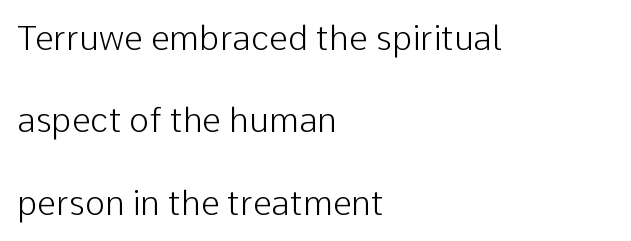
{"serif": "no", "italic": "no", "bold": "no", "weight": "light", "width": "normal", "stroke_contrast": "low", "x_height": "medium", "monospaced": "no", "underline": "no", "align": "left", "line_spacing": "loose", "line_spacing_ratio": 2.42, "letter_spacing": "normal", "letter_spacing_em": 0.0, "glyph_px": 34}
